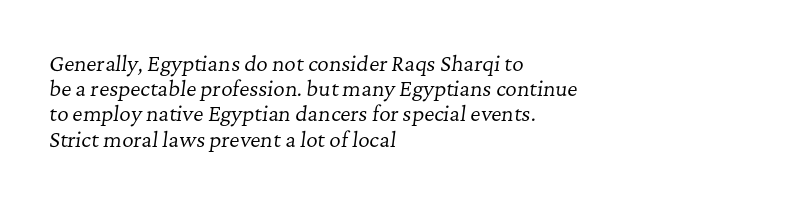
{"italic": "yes", "lean": "right", "slant_degrees": 7, "bold": "no", "underline": "no", "align": "left", "line_spacing": "normal", "line_spacing_ratio": 1.26, "letter_spacing": "normal", "letter_spacing_em": 0.0, "glyph_px": 20}
